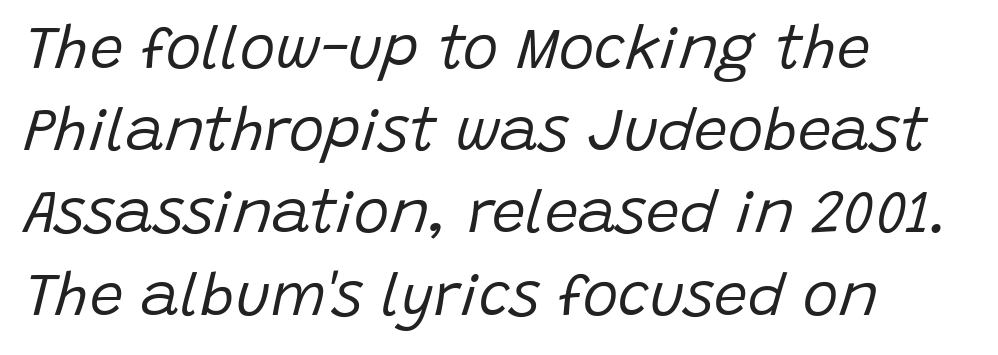
The image shows 60 px regular-weight type, italic (leaning right); set left-aligned, normal line spacing (1.37x), normal letter spacing, not underlined; low stroke contrast and a large x-height.
